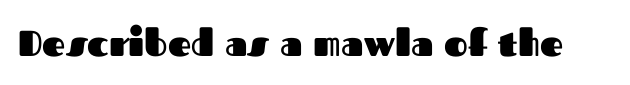
Q: Is the text bold? A: Yes.
Q: Is the text italic (slanted)? A: No, it is upright.
Q: Is the typeface a serif or a sans-serif typeface? A: Sans-serif.
Q: Is the text underlined? A: No.
Q: Is the spacing between letters normal or unusually wide? A: Normal.
Q: Width (condensed, normal, or wide)? A: Normal.
Q: Stroke contrast? A: Medium.
Q: x-height? A: Medium.
Q: Monospaced? A: No.
